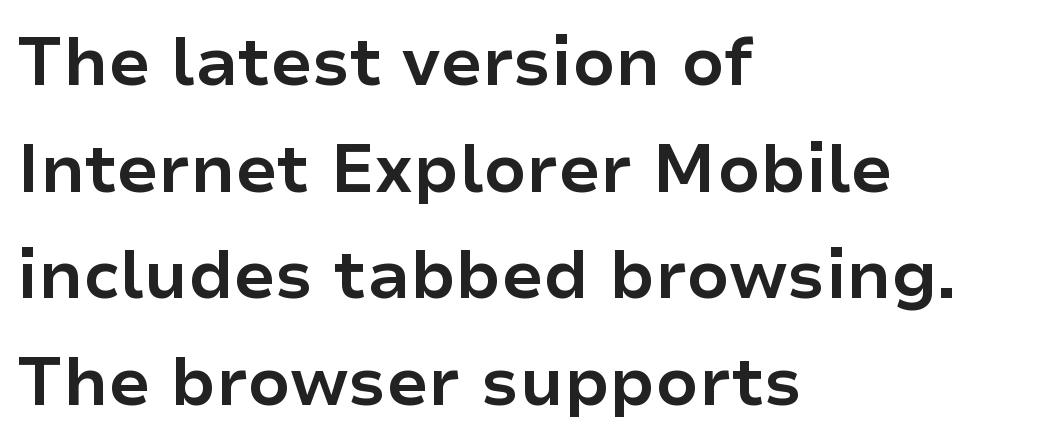
{"serif": "no", "italic": "no", "bold": "yes", "weight": "bold", "width": "normal", "stroke_contrast": "low", "x_height": "medium", "monospaced": "no", "underline": "no", "align": "left", "line_spacing": "normal", "line_spacing_ratio": 1.59, "letter_spacing": "normal", "letter_spacing_em": 0.0, "glyph_px": 67}
